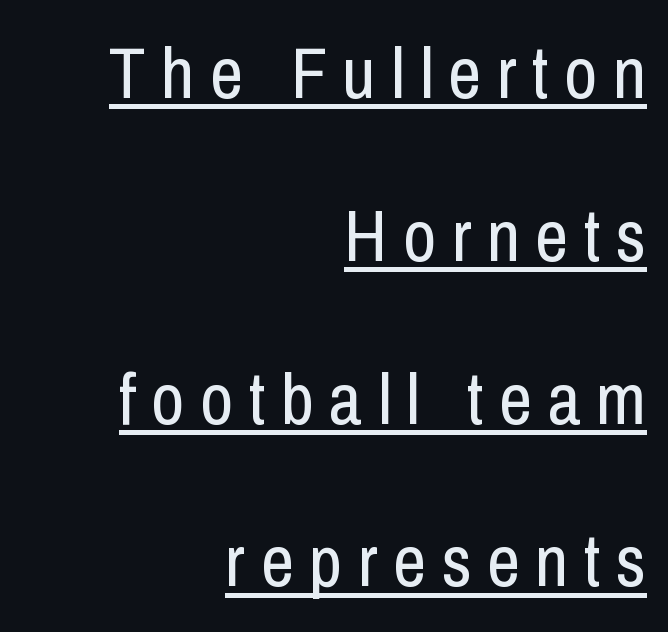
Q: Is the text bold? A: No.
Q: Is the text italic (slanted)? A: No, it is upright.
Q: Is the typeface a serif or a sans-serif typeface? A: Sans-serif.
Q: Is the text underlined? A: Yes.
Q: How is the paragraph aligned? A: Right-aligned.
Q: Is the spacing between letters normal or unusually wide? A: Unusually wide.
Q: Is the spacing between lines tight, normal or loose? A: Loose.
Q: Width (condensed, normal, or wide)? A: Condensed.
Q: Stroke contrast? A: Low.
Q: x-height? A: Medium.
Q: Monospaced? A: No.
